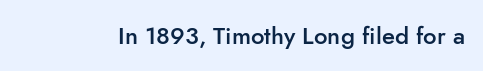
Q: Is the text bold? A: Semi-bold.
Q: Is the text italic (slanted)? A: No, it is upright.
Q: Is the text underlined? A: No.
Q: Is the spacing between letters normal or unusually wide? A: Normal.
